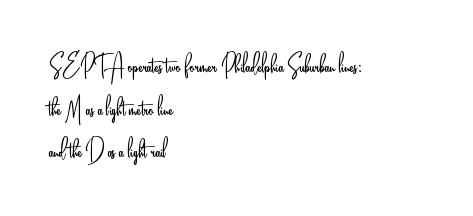
The space directly below the letters is spotless. Weight class: somewhere from thin through regular. Interline gaps are of average width in this sample. Compared with typical body copy, the letter spacing here is the same. Varying glyph widths throughout — classic text-font behaviour.
